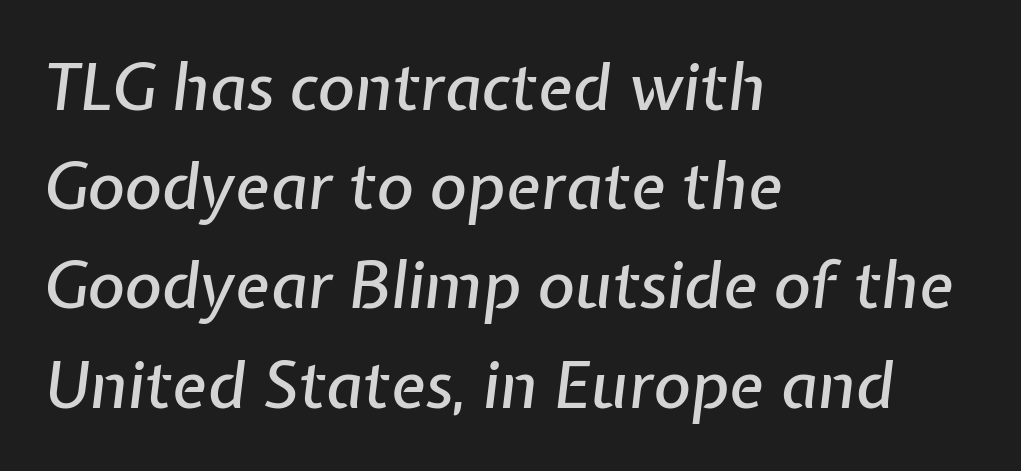
Q: Is the text italic (slanted)? A: Yes, it leans right by about 7 degrees.
Q: Is the text underlined? A: No.
Q: How is the paragraph aligned? A: Left-aligned.
Q: Is the spacing between letters normal or unusually wide? A: Normal.
Q: Is the spacing between lines tight, normal or loose? A: Normal.
Q: Width (condensed, normal, or wide)? A: Normal.
Q: Stroke contrast? A: Low.
Q: x-height? A: Medium.
Q: Monospaced? A: No.
